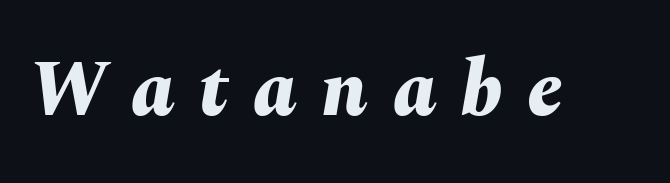
Q: Is the text bold? A: Yes.
Q: Is the text italic (slanted)? A: Yes, it leans right by about 10 degrees.
Q: Is the text underlined? A: No.
Q: Is the spacing between letters normal or unusually wide? A: Unusually wide.
Q: Width (condensed, normal, or wide)? A: Normal.
Q: Stroke contrast? A: Medium.
Q: x-height? A: Medium.
Q: Monospaced? A: No.
